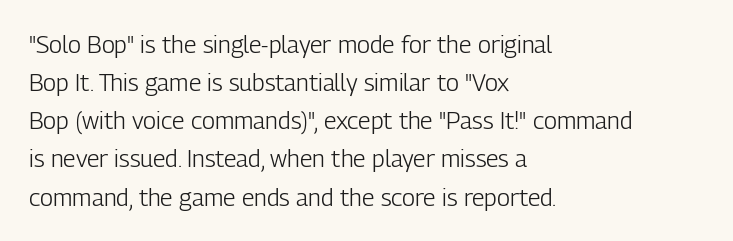
Q: Is the text bold? A: No.
Q: Is the text italic (slanted)? A: No, it is upright.
Q: Is the text underlined? A: No.
Q: How is the paragraph aligned? A: Left-aligned.
Q: Is the spacing between letters normal or unusually wide? A: Normal.
Q: Is the spacing between lines tight, normal or loose? A: Normal.
